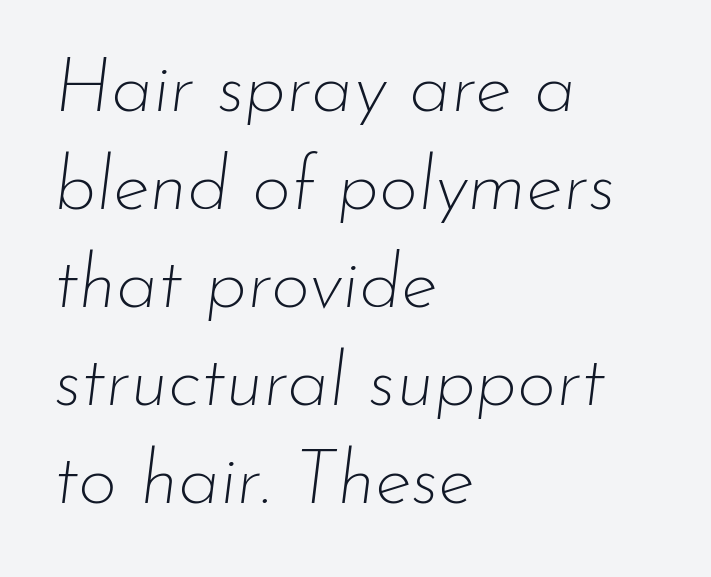
{"italic": "yes", "lean": "right", "slant_degrees": 7, "bold": "no", "weight": "thin", "width": "normal", "stroke_contrast": "low", "x_height": "small", "monospaced": "no", "underline": "no", "align": "left", "line_spacing": "normal", "line_spacing_ratio": 1.29, "letter_spacing": "normal", "letter_spacing_em": 0.0, "glyph_px": 76}
